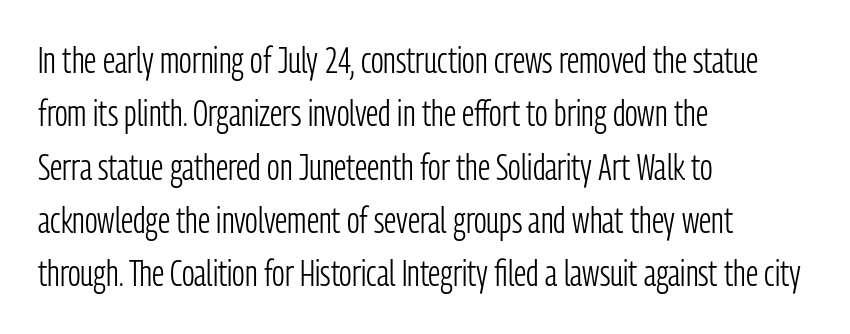
The image shows 36 px light, condensed sans-serif type, upright; set left-aligned, normal line spacing (1.48x), normal letter spacing, not underlined; low stroke contrast and a medium x-height.
